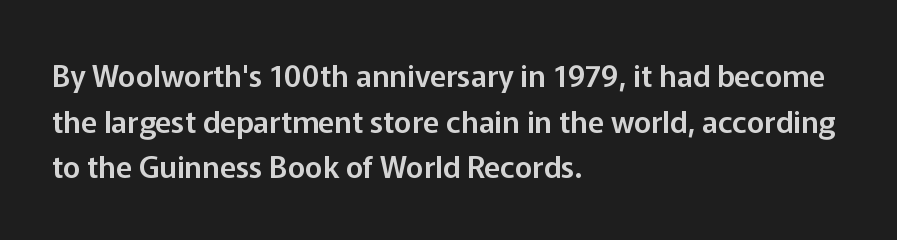
The image shows 30 px sans-serif type, upright; set left-aligned, normal line spacing (1.52x), normal letter spacing, not underlined; low stroke contrast and a medium x-height.
